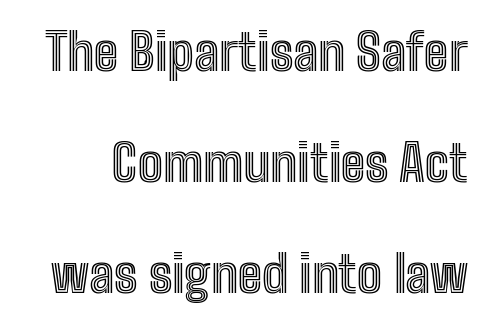
Q: Is the text italic (slanted)? A: No, it is upright.
Q: Is the text underlined? A: No.
Q: Is the spacing between letters normal or unusually wide? A: Normal.
Q: Is the spacing between lines tight, normal or loose? A: Loose.
Q: Width (condensed, normal, or wide)? A: Condensed.
Q: x-height? A: Medium.
Q: Monospaced? A: No.
